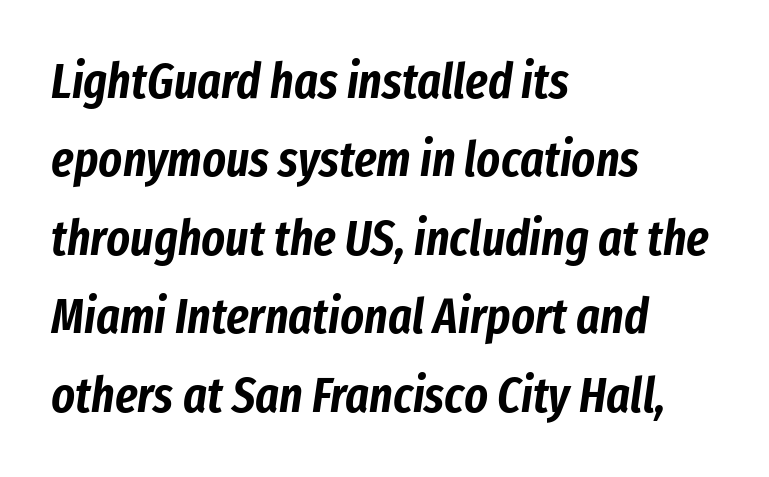
Q: Is the text italic (slanted)? A: Yes, it leans right by about 8 degrees.
Q: Is the text underlined? A: No.
Q: How is the paragraph aligned? A: Left-aligned.
Q: Is the spacing between letters normal or unusually wide? A: Normal.
Q: Is the spacing between lines tight, normal or loose? A: Normal.
Q: Width (condensed, normal, or wide)? A: Condensed.
Q: Stroke contrast? A: Low.
Q: x-height? A: Medium.
Q: Monospaced? A: No.
